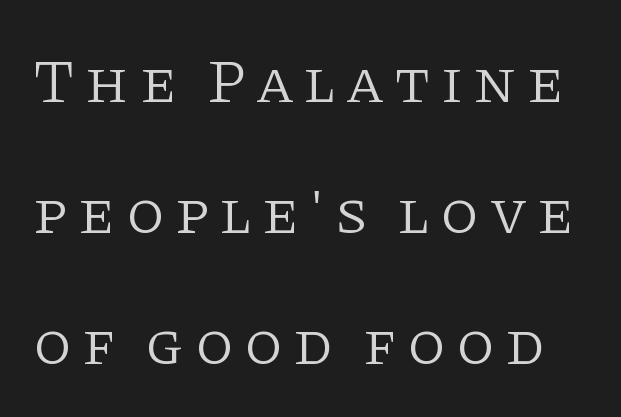
{"serif": "yes", "italic": "no", "bold": "no", "weight": "light", "width": "normal", "stroke_contrast": "low", "x_height": "large", "monospaced": "no", "underline": "no", "line_spacing": "loose", "line_spacing_ratio": 2.11, "glyph_px": 62}
